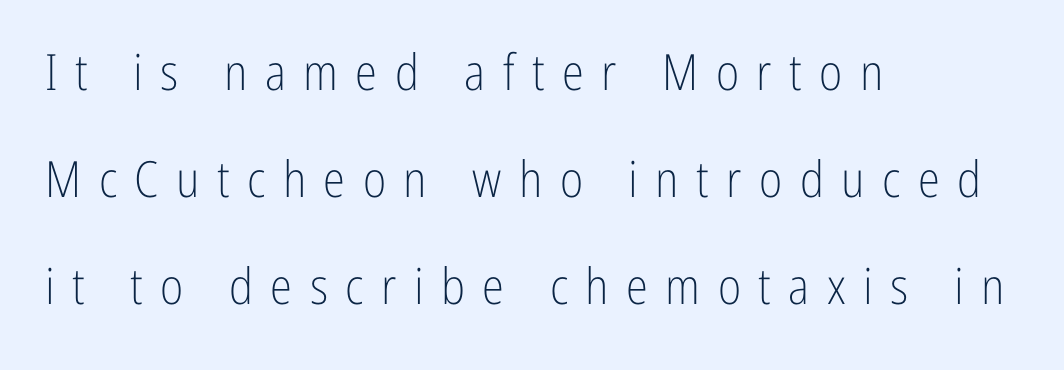
Q: Is the text bold? A: No.
Q: Is the text italic (slanted)? A: No, it is upright.
Q: Is the typeface a serif or a sans-serif typeface? A: Sans-serif.
Q: Is the text underlined? A: No.
Q: How is the paragraph aligned? A: Left-aligned.
Q: Is the spacing between letters normal or unusually wide? A: Unusually wide.
Q: Is the spacing between lines tight, normal or loose? A: Loose.
Q: Width (condensed, normal, or wide)? A: Condensed.
Q: Stroke contrast? A: Low.
Q: x-height? A: Medium.
Q: Monospaced? A: No.
